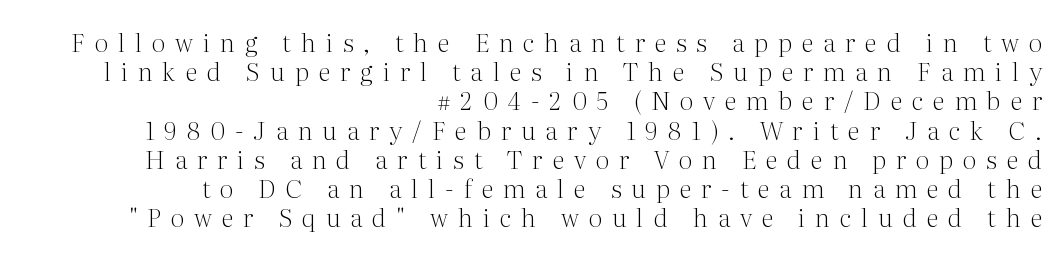
Q: Is the text bold? A: No.
Q: Is the text italic (slanted)? A: No, it is upright.
Q: Is the text underlined? A: No.
Q: How is the paragraph aligned? A: Right-aligned.
Q: Is the spacing between letters normal or unusually wide? A: Unusually wide.
